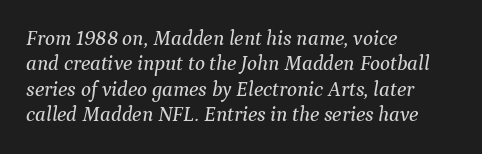
Casual observation: everything's shoved over to the left. In terms of posture, this sample is oblique. Glyph-to-glyph distance matches everyday printed text. Words float on clear page, feet unadorned.
